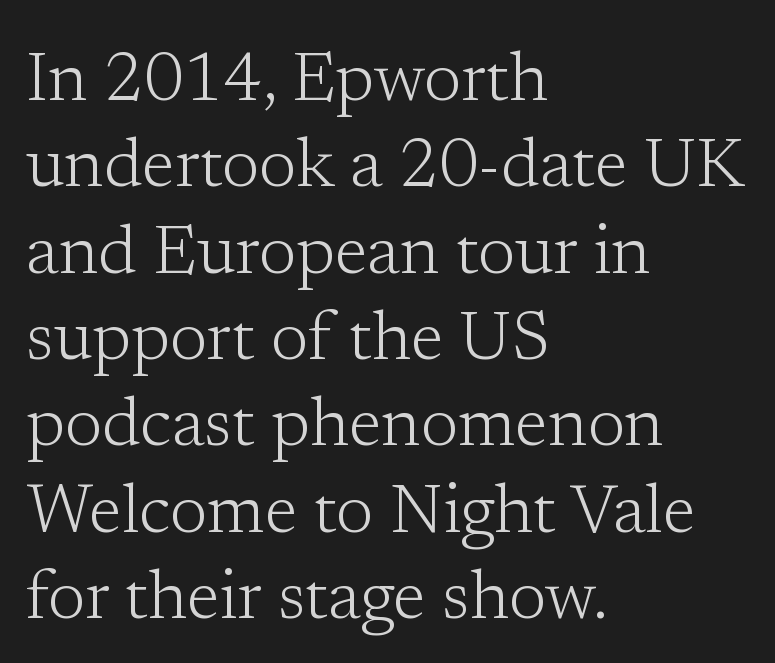
The image shows 68 px light serif type, upright; set left-aligned, normal line spacing (1.27x), normal letter spacing, not underlined; low stroke contrast and a medium x-height.
